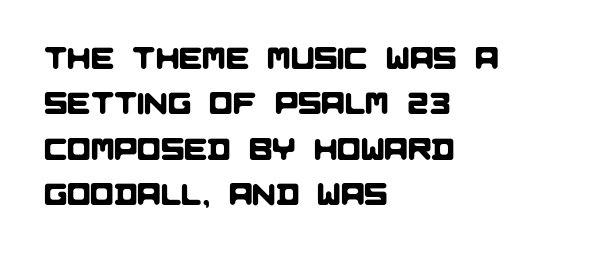
The image shows 31 px sans-serif type; set left-aligned, normal line spacing (1.46x), normal letter spacing, not underlined; low stroke contrast and a large x-height.
